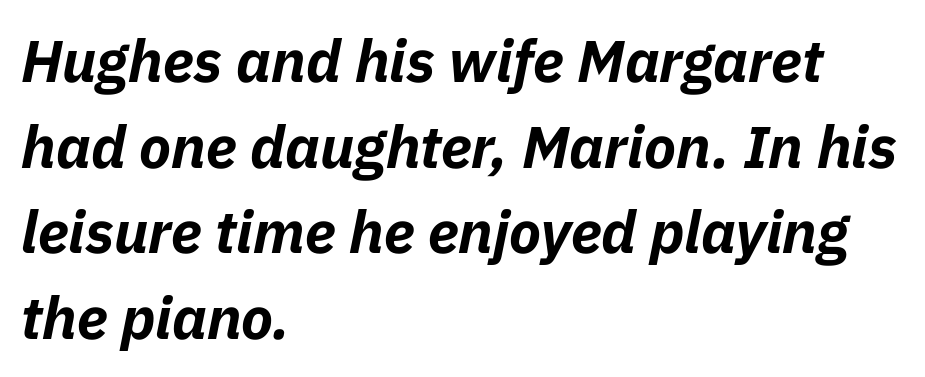
Every character sits at an angle, as italics do. Where is the straight margin? On the left. What's the leading like? Ordinary, nothing unusual. Beneath every word, the page is bare.
